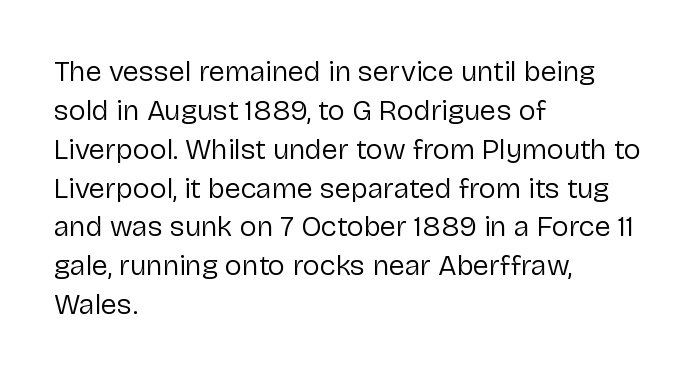
The image shows 29 px regular-weight sans-serif type, upright; set left-aligned, normal line spacing (1.34x), normal letter spacing, not underlined; low stroke contrast and a medium x-height.
